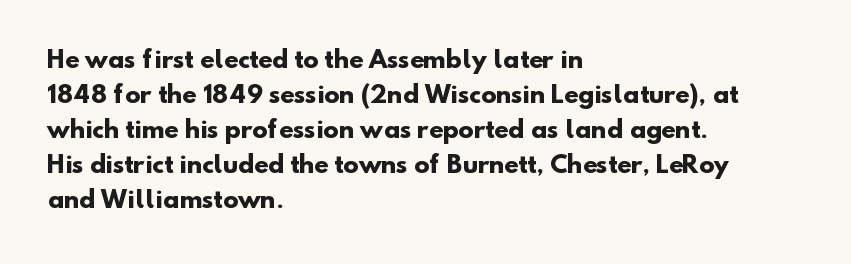
Each glyph is drawn with heavy, bold strokes. This rendering features lettering with no underline. Successive baselines arrive at the customary interval. Which margin do the lines hug? The left one — the right edge is uneven.
